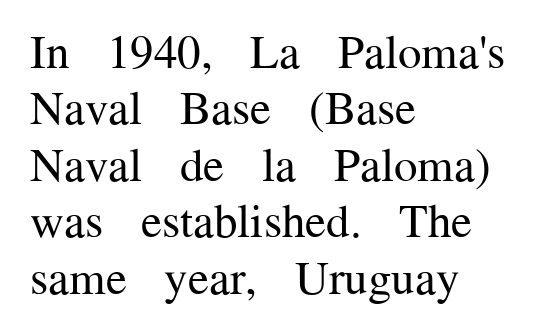
Q: Is the text bold? A: No.
Q: Is the text italic (slanted)? A: No, it is upright.
Q: Is the typeface a serif or a sans-serif typeface? A: Serif.
Q: Is the text underlined? A: No.
Q: How is the paragraph aligned? A: Left-aligned.
Q: Is the spacing between letters normal or unusually wide? A: Normal.
Q: Width (condensed, normal, or wide)? A: Normal.
Q: Stroke contrast? A: Medium.
Q: x-height? A: Medium.
Q: Monospaced? A: No.
